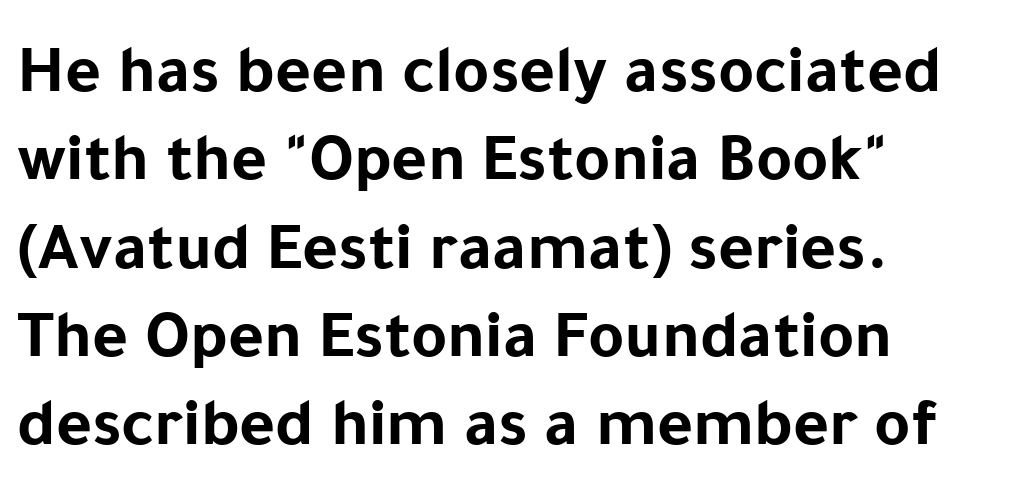
{"serif": "no", "italic": "no", "bold": "yes", "weight": "bold", "width": "normal", "stroke_contrast": "low", "x_height": "medium", "monospaced": "no", "underline": "no", "align": "left", "line_spacing": "normal", "line_spacing_ratio": 1.28, "letter_spacing": "normal", "letter_spacing_em": 0.0, "glyph_px": 69}
